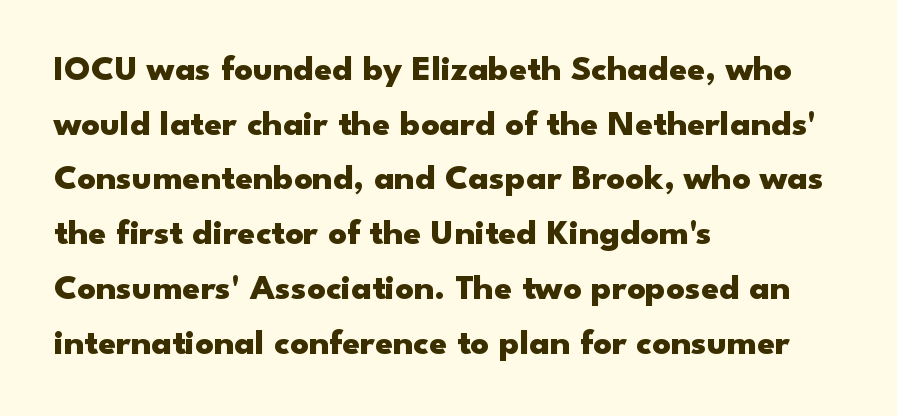
The image shows 36 px heavy, wide sans-serif type, upright; set left-aligned, normal line spacing (1.52x), normal letter spacing, not underlined; low stroke contrast and a small x-height.
